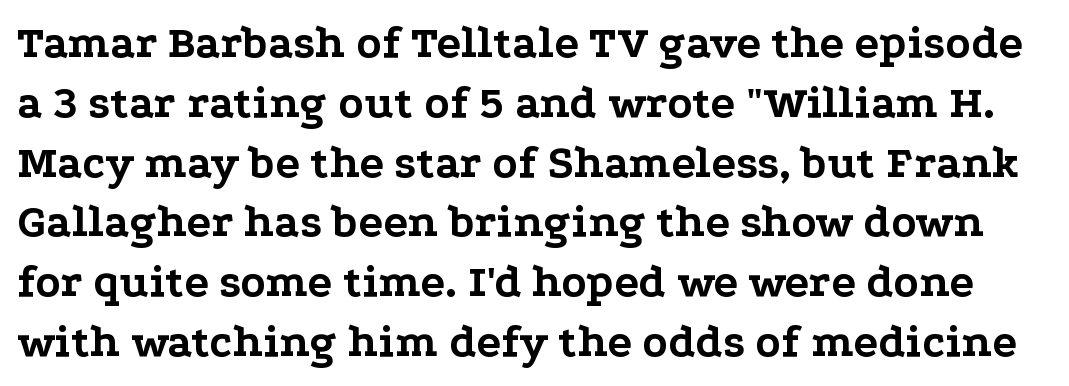
The image shows 46 px bold, wide serif type, upright; set normal line spacing (1.3x), normal letter spacing, not underlined; low stroke contrast and a medium x-height.
